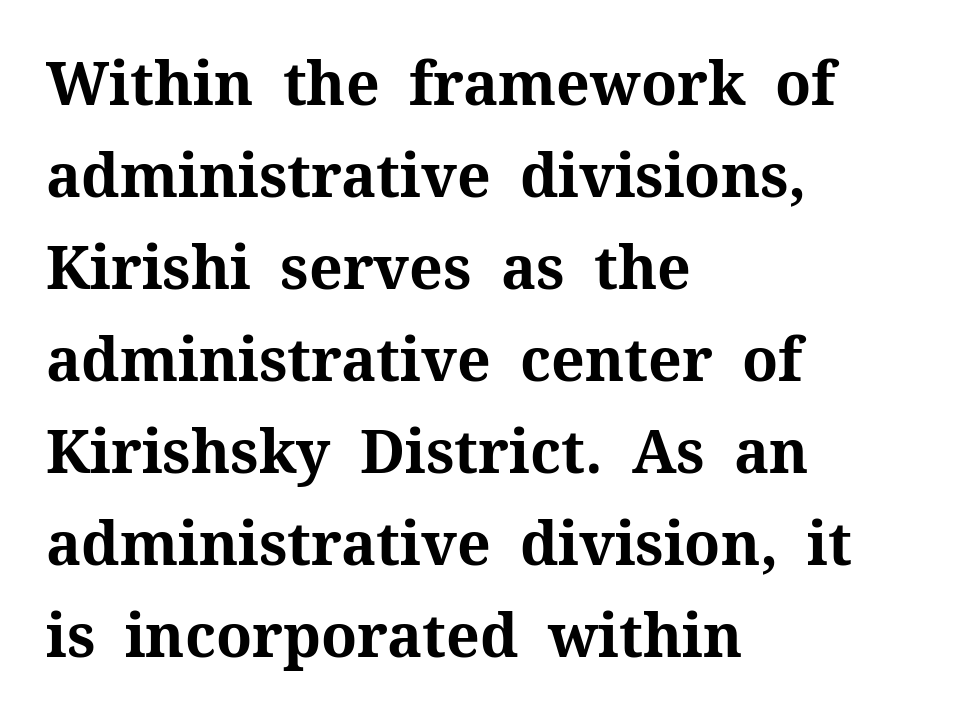
{"serif": "yes", "italic": "no", "bold": "yes", "weight": "bold", "width": "normal", "stroke_contrast": "medium", "x_height": "medium", "monospaced": "no", "underline": "no", "align": "left", "line_spacing": "normal", "line_spacing_ratio": 1.56, "letter_spacing": "normal", "letter_spacing_em": 0.0, "glyph_px": 59}
